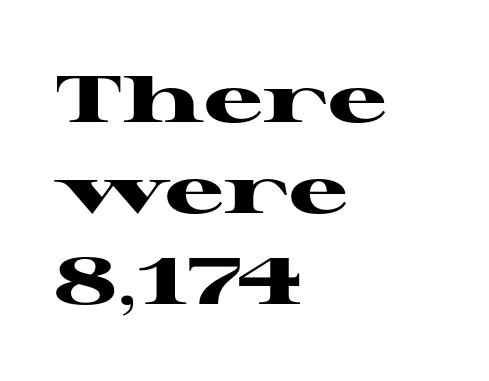
These lines are rendered in a variable-pitch font. Are there feet on the stems? There are — it's a serif. In terms of weight, the rendering is a true, heavy bold. These lines stack with their left ends in a neat column. Characters remain perfectly vertical along every line.
